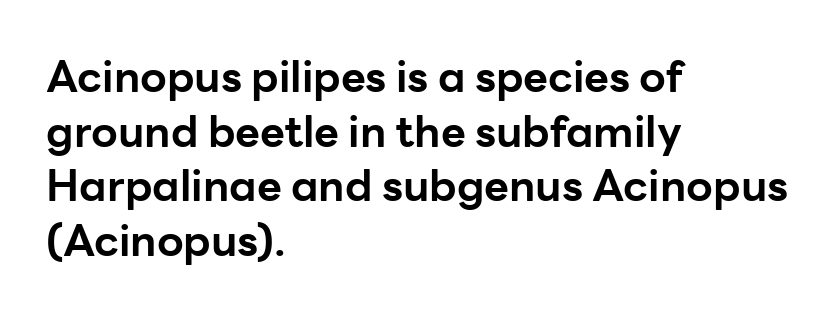
{"serif": "no", "italic": "no", "bold": "yes", "weight": "bold", "width": "normal", "stroke_contrast": "low", "x_height": "medium", "monospaced": "no", "underline": "no", "align": "left", "line_spacing": "normal", "line_spacing_ratio": 1.27, "letter_spacing": "normal", "letter_spacing_em": 0.0, "glyph_px": 43}
